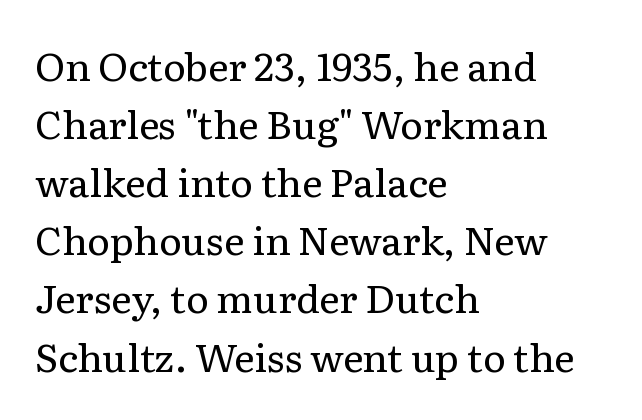
Nothing heavy about these letters — not bold at all. The font family rendered here belongs to the serif group. Students, note that the glyphs here touch the page at normal intervals. The lettering stays uniformly vertical, giving the passage a roman look.
